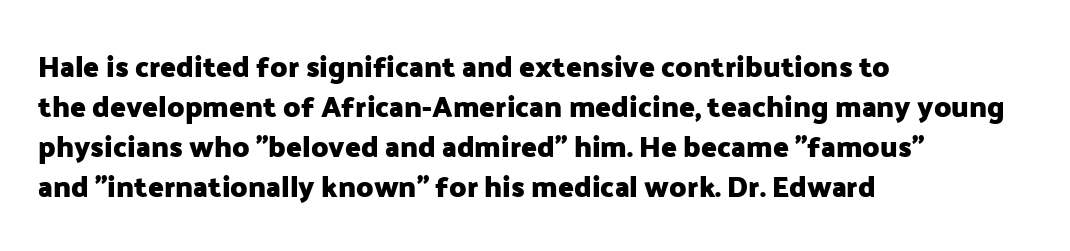
Q: Is the text bold? A: Yes.
Q: Is the text italic (slanted)? A: No, it is upright.
Q: Is the typeface a serif or a sans-serif typeface? A: Sans-serif.
Q: Is the text underlined? A: No.
Q: How is the paragraph aligned? A: Left-aligned.
Q: Is the spacing between letters normal or unusually wide? A: Normal.
Q: Is the spacing between lines tight, normal or loose? A: Normal.
Q: Width (condensed, normal, or wide)? A: Normal.
Q: Stroke contrast? A: Low.
Q: x-height? A: Medium.
Q: Monospaced? A: No.
